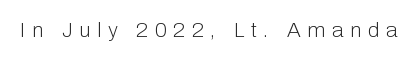
Inter-character spacing is expanded well beyond the font's built-in metrics. Nothing heavy about these letters — not bold at all. Descenders are the only things crossing below the line. Ascenders rise straight up at ninety degrees.
